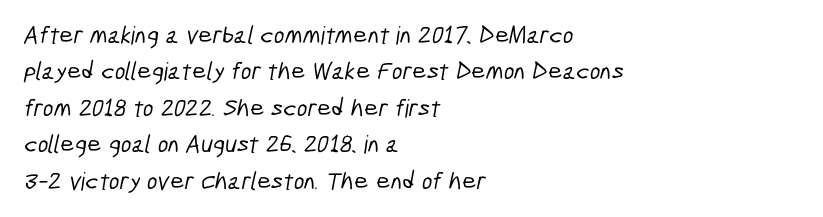
The image shows 25 px text type; set left-aligned, normal line spacing (1.46x), normal letter spacing, not underlined.
